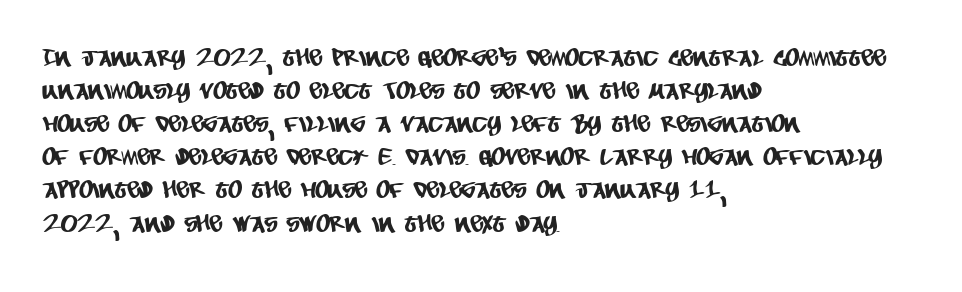
Q: Is the text underlined? A: No.
Q: How is the paragraph aligned? A: Left-aligned.
Q: Is the spacing between letters normal or unusually wide? A: Normal.
Q: Is the spacing between lines tight, normal or loose? A: Normal.
